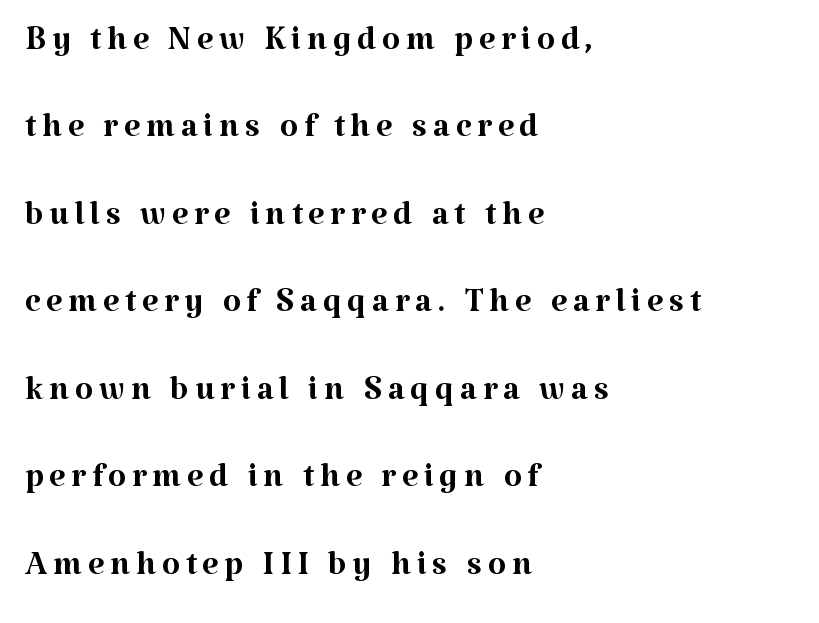
The image shows 47 px regular-weight serif type, upright; set left-aligned, line spacing 1.86x, not underlined; medium stroke contrast and a medium x-height.
